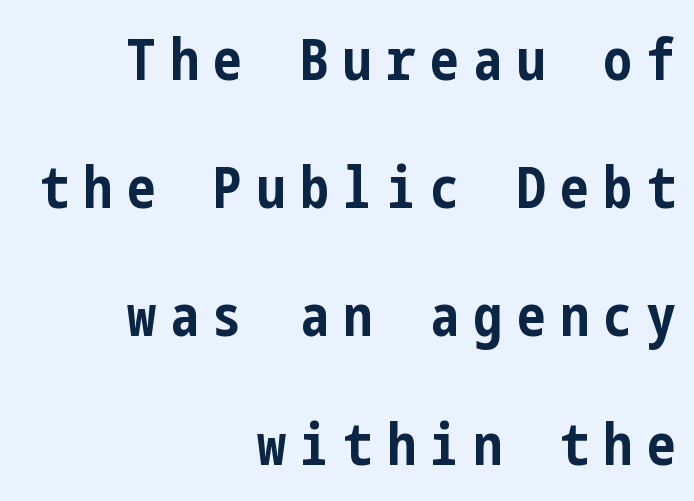
Regarding leading, the lines here are spaced well apart. A flush-right, rag-left setting is used for this passage. Each word looks stretched out because of the extra space between its letters. The characters display no serif detailing; their extremities are plain. Heavy-handed strokes throughout: this text is bold. Nobody drew a line under any word here.
